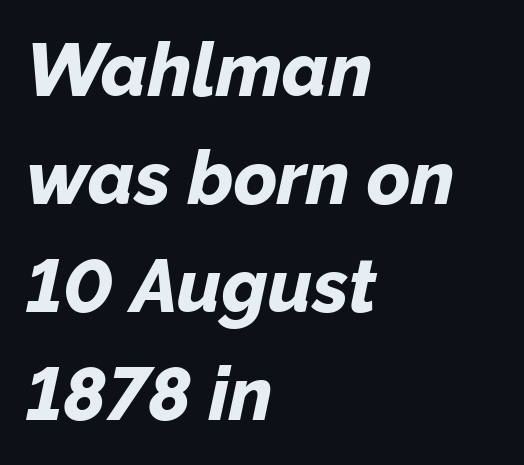
{"italic": "yes", "lean": "right", "slant_degrees": 12, "bold": "yes", "weight": "bold", "width": "normal", "stroke_contrast": "low", "x_height": "medium", "monospaced": "no", "underline": "no", "align": "left", "line_spacing": "normal", "line_spacing_ratio": 1.46, "letter_spacing": "normal", "letter_spacing_em": 0.0, "glyph_px": 74}
